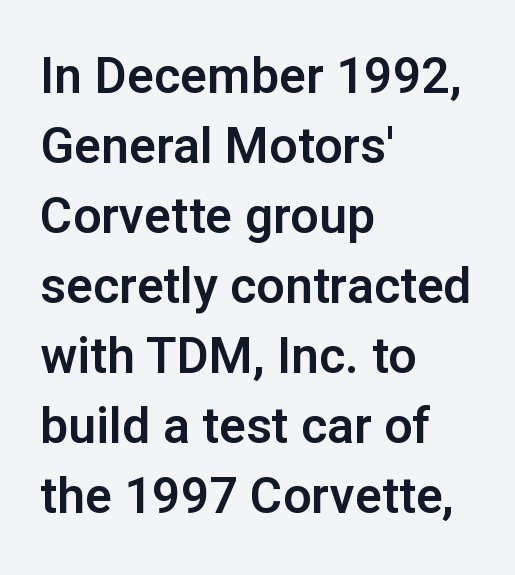
{"serif": "no", "italic": "no", "width": "normal", "stroke_contrast": "low", "x_height": "medium", "monospaced": "no", "underline": "no", "align": "left", "line_spacing": "normal", "line_spacing_ratio": 1.4, "letter_spacing": "normal", "letter_spacing_em": 0.0, "glyph_px": 50}
